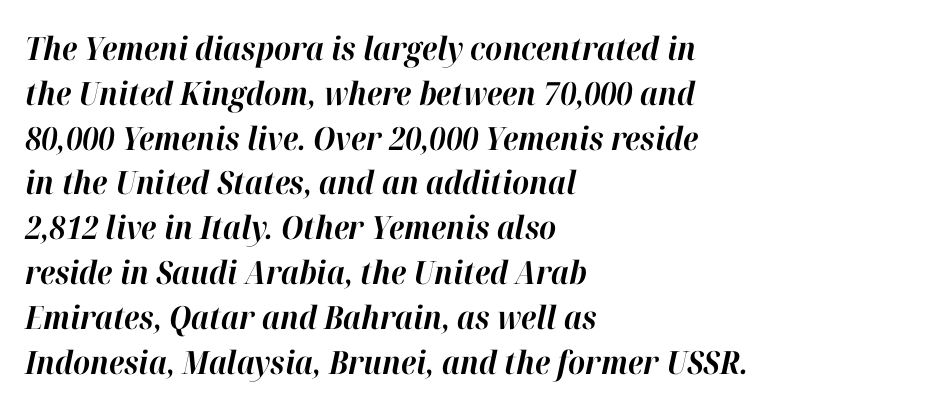
The image shows 32 px bold type, italic (leaning right); set left-aligned, normal line spacing (1.4x), normal letter spacing, not underlined; high stroke contrast and a medium x-height.
